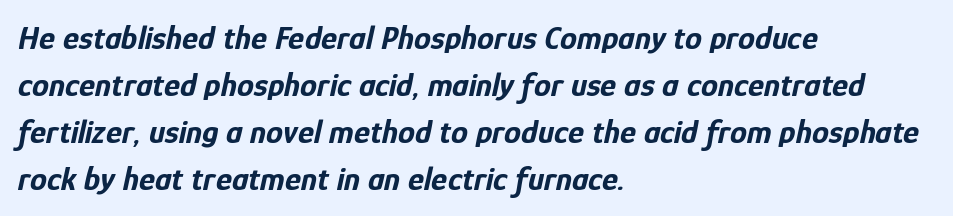
Q: Is the text bold? A: Yes.
Q: Is the text italic (slanted)? A: Yes, it leans right by about 12 degrees.
Q: Is the text underlined? A: No.
Q: How is the paragraph aligned? A: Left-aligned.
Q: Is the spacing between letters normal or unusually wide? A: Normal.
Q: Is the spacing between lines tight, normal or loose? A: Normal.
Q: Width (condensed, normal, or wide)? A: Condensed.
Q: Stroke contrast? A: Low.
Q: x-height? A: Medium.
Q: Monospaced? A: No.
